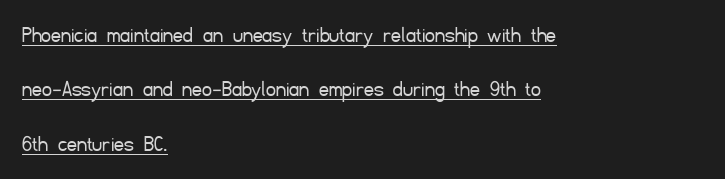
Q: Is the text bold? A: No.
Q: Is the text italic (slanted)? A: No, it is upright.
Q: Is the text underlined? A: Yes.
Q: How is the paragraph aligned? A: Left-aligned.
Q: Is the spacing between letters normal or unusually wide? A: Normal.
Q: Is the spacing between lines tight, normal or loose? A: Loose.
